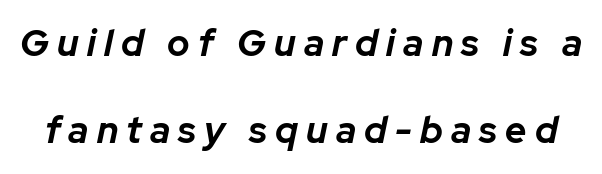
{"italic": "yes", "lean": "right", "slant_degrees": 12, "bold": "yes", "weight": "bold", "width": "normal", "stroke_contrast": "low", "x_height": "medium", "monospaced": "no", "underline": "no", "line_spacing": "loose", "line_spacing_ratio": 2.36, "letter_spacing": "wide", "letter_spacing_em": 0.22, "glyph_px": 37}
